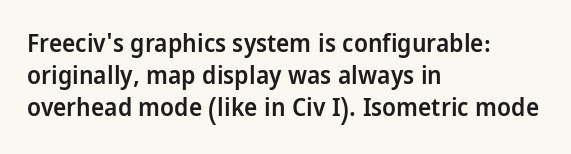
Q: Is the text bold? A: Semi-bold.
Q: Is the text italic (slanted)? A: No, it is upright.
Q: Is the text underlined? A: No.
Q: How is the paragraph aligned? A: Left-aligned.
Q: Is the spacing between letters normal or unusually wide? A: Normal.
Q: Is the spacing between lines tight, normal or loose? A: Normal.
